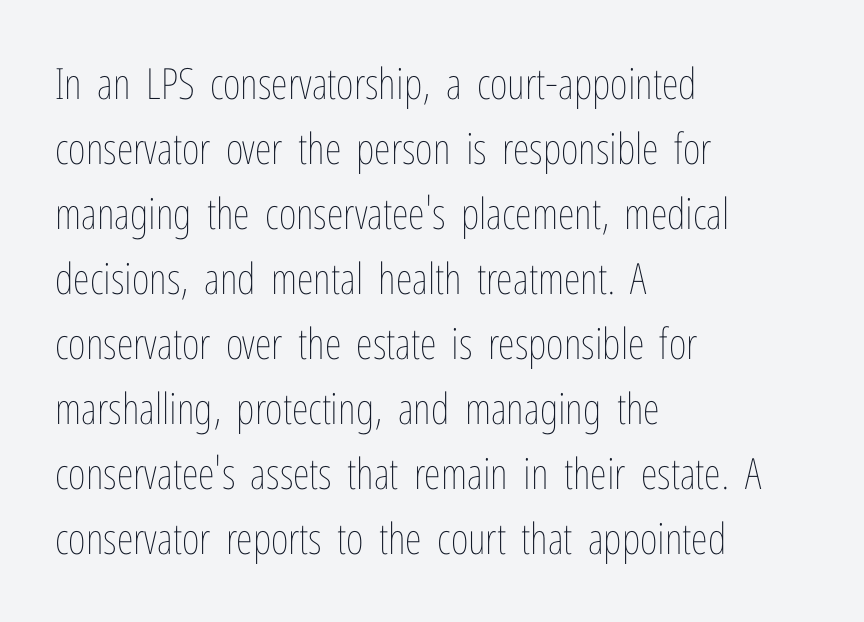
{"italic": "no", "bold": "no", "weight": "thin", "width": "condensed", "stroke_contrast": "low", "x_height": "medium", "monospaced": "no", "underline": "no", "align": "left", "line_spacing": "normal", "line_spacing_ratio": 1.51, "letter_spacing": "normal", "letter_spacing_em": 0.0, "glyph_px": 43}
